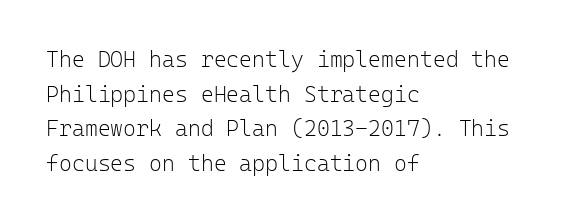
Q: Is the text bold? A: No.
Q: Is the text italic (slanted)? A: No, it is upright.
Q: Is the text underlined? A: No.
Q: How is the paragraph aligned? A: Left-aligned.
Q: Is the spacing between letters normal or unusually wide? A: Normal.
Q: Is the spacing between lines tight, normal or loose? A: Normal.
